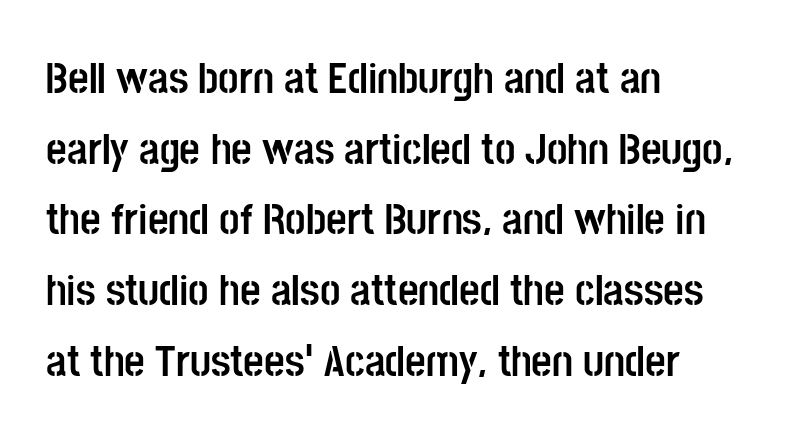
The image shows 45 px semibold, condensed sans-serif type, upright; set left-aligned, normal line spacing (1.57x), normal letter spacing, not underlined; low stroke contrast and a large x-height.
